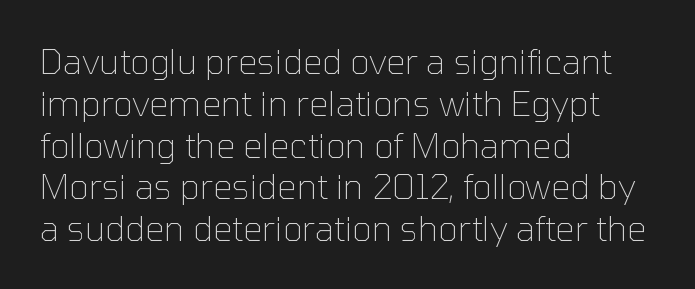
The image shows 34 px thin sans-serif type, upright; set left-aligned, line spacing 1.23x, normal letter spacing, not underlined; low stroke contrast and a medium x-height.
